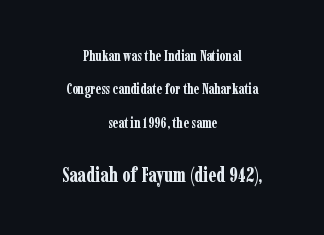
Q: Is the text bold? A: Yes.
Q: Is the text italic (slanted)? A: No, it is upright.
Q: Is the text underlined? A: No.
Q: How is the paragraph aligned? A: Centered.
Q: Is the spacing between letters normal or unusually wide? A: Normal.
Q: Is the spacing between lines tight, normal or loose? A: Loose.
Q: Which block of text is set in a larger size, the first (top) or the second (bottom)? A: The second (bottom) one.
